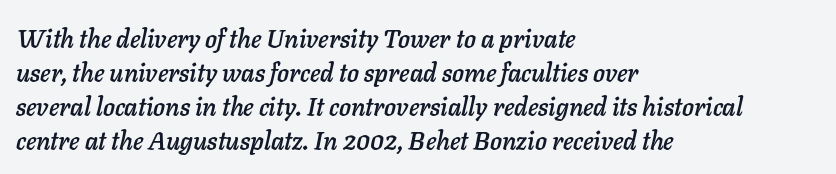
Only glyphs here, with clear space below each row. If you drew a line through each stem, it would be angled. Quick note: interline space is typical. In terms of letterspacing, this is plain default setting. Each line starts at the same left margin while the right side varies.
